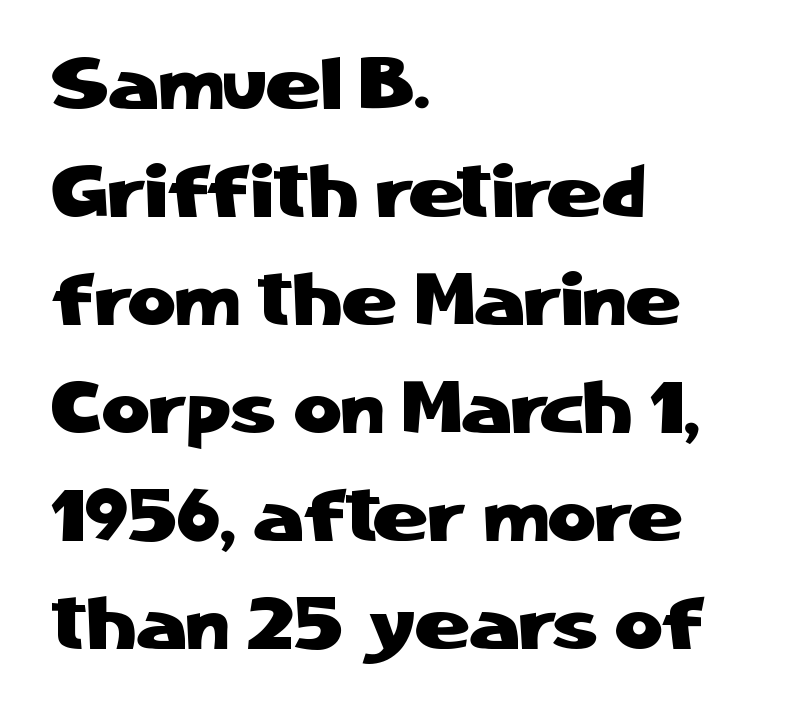
Compared with typical paragraphs, the rows here are spaced about the same. The letters stand straight up with perfectly vertical stems. The letters sit at their default tracking, neither squeezed nor spread. The gap between lines stays unmarked. The designer went with a sans here, leaving each stem footless. The ragged edge is on the right, which tells us the setting is flush left.
